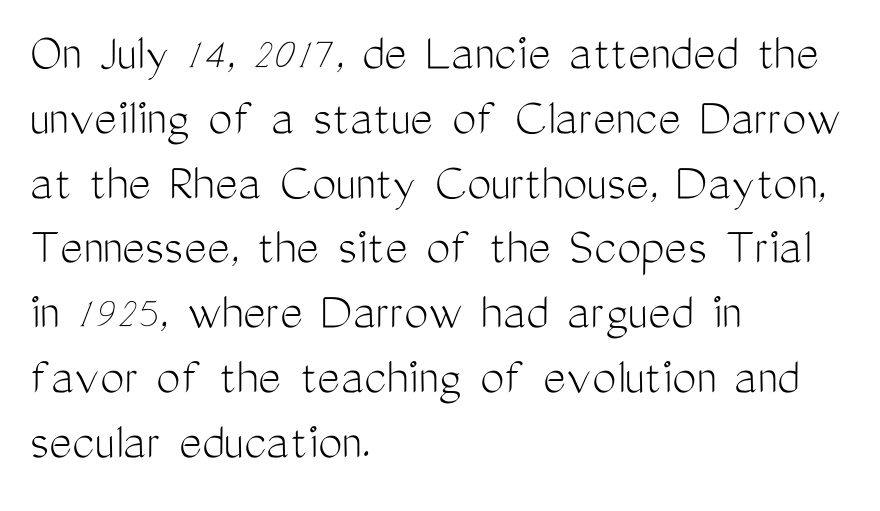
Q: Is the text bold? A: No.
Q: Is the text italic (slanted)? A: No, it is upright.
Q: Is the typeface a serif or a sans-serif typeface? A: Sans-serif.
Q: Is the text underlined? A: No.
Q: How is the paragraph aligned? A: Left-aligned.
Q: Is the spacing between letters normal or unusually wide? A: Normal.
Q: Width (condensed, normal, or wide)? A: Condensed.
Q: Stroke contrast? A: Medium.
Q: x-height? A: Medium.
Q: Monospaced? A: No.
